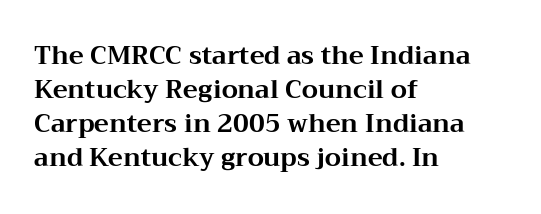
Just letters on the line, the space beneath them empty. No italicization has been applied; the sample stays upright. The rows are spaced the way most documents space them. The glyphs have the mass of a bold cut. Look at the tracking — it's just the regular setting, nothing added. Each line starts at the same left margin while the right side varies.
